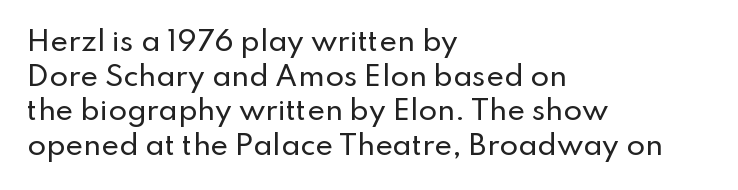
Q: Is the text italic (slanted)? A: No, it is upright.
Q: Is the text underlined? A: No.
Q: How is the paragraph aligned? A: Left-aligned.
Q: Is the spacing between letters normal or unusually wide? A: Normal.
Q: Is the spacing between lines tight, normal or loose? A: Normal.
